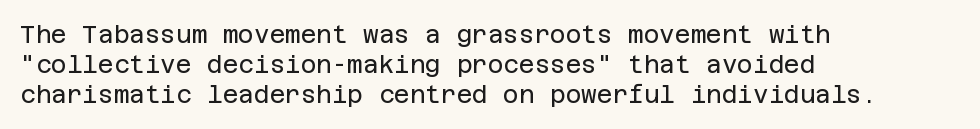
Honestly, there is no underline to notice here at all. The font's upright variant was chosen for this text. Horizontally, the lines are justified to the leading edge only. Bold? No — there's no thickening of the strokes.
